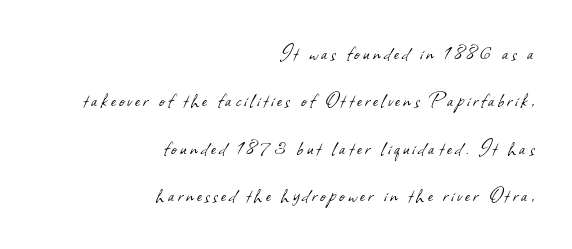
Notice the wide empty band between every row — that's loose leading. No heavy texture on the line: the type isn't bold. Teacher's note: observe the even right margin — that is flush-right alignment. Underline: absent.
